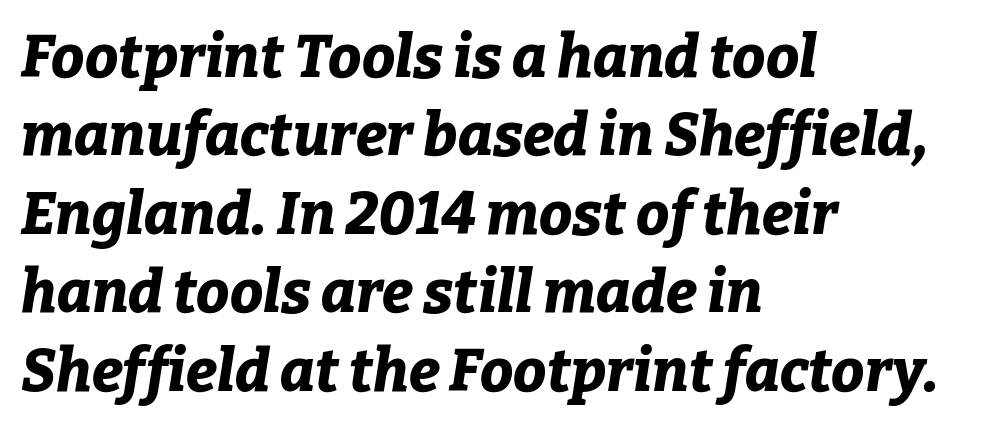
The image shows 59 px bold type, italic (leaning right); set left-aligned, normal line spacing (1.33x), normal letter spacing, not underlined; low stroke contrast and a medium x-height.
